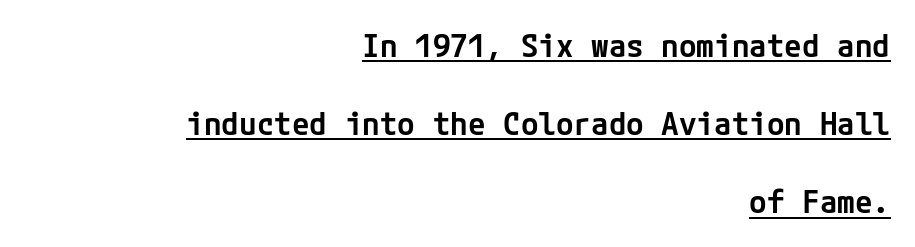
Q: Is the text bold? A: Semi-bold.
Q: Is the text italic (slanted)? A: No, it is upright.
Q: Is the typeface a serif or a sans-serif typeface? A: Sans-serif.
Q: Is the text underlined? A: Yes.
Q: How is the paragraph aligned? A: Right-aligned.
Q: Is the spacing between letters normal or unusually wide? A: Normal.
Q: Is the spacing between lines tight, normal or loose? A: Loose.
Q: Width (condensed, normal, or wide)? A: Normal.
Q: Stroke contrast? A: Low.
Q: x-height? A: Medium.
